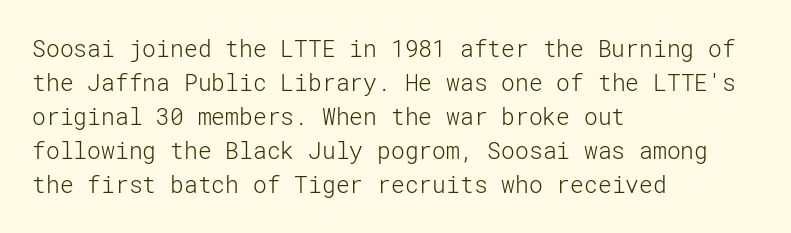
Q: Is the text bold? A: No.
Q: Is the text italic (slanted)? A: No, it is upright.
Q: Is the text underlined? A: No.
Q: How is the paragraph aligned? A: Left-aligned.
Q: Is the spacing between letters normal or unusually wide? A: Normal.
Q: Is the spacing between lines tight, normal or loose? A: Normal.
